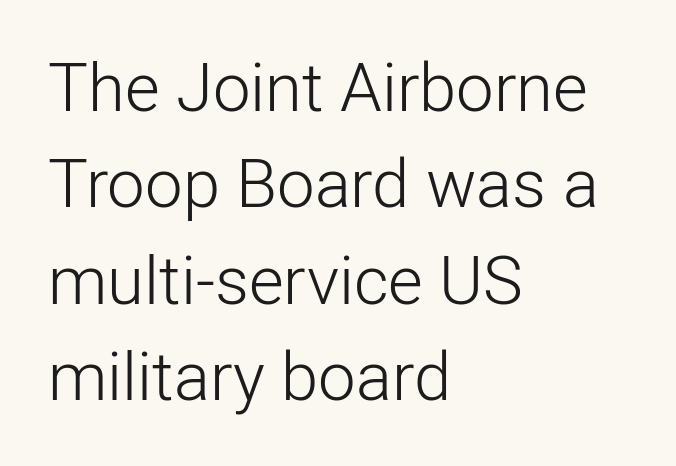
{"serif": "no", "italic": "no", "bold": "no", "weight": "light", "width": "normal", "stroke_contrast": "low", "x_height": "medium", "monospaced": "no", "underline": "no", "align": "left", "line_spacing": "normal", "line_spacing_ratio": 1.44, "letter_spacing": "normal", "letter_spacing_em": 0.0, "glyph_px": 67}
